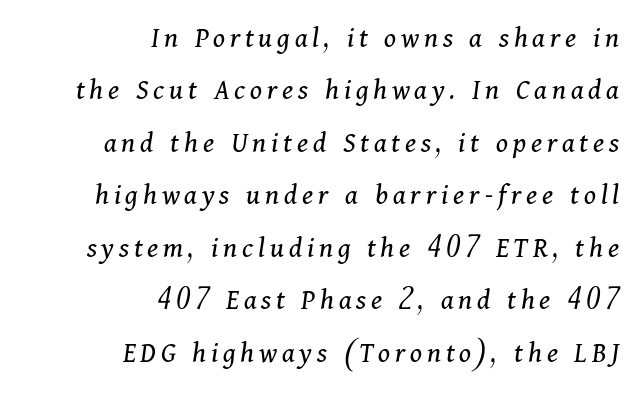
Lines of text with bare space underneath. Think of a printed novel: that variable character pitch is what you see here. Are there feet on the stems? There are — it's a serif. Horizontal alignment here is rightward, an uncommon choice for prose. The characters are drawn with everyday or finer stroke widths.
